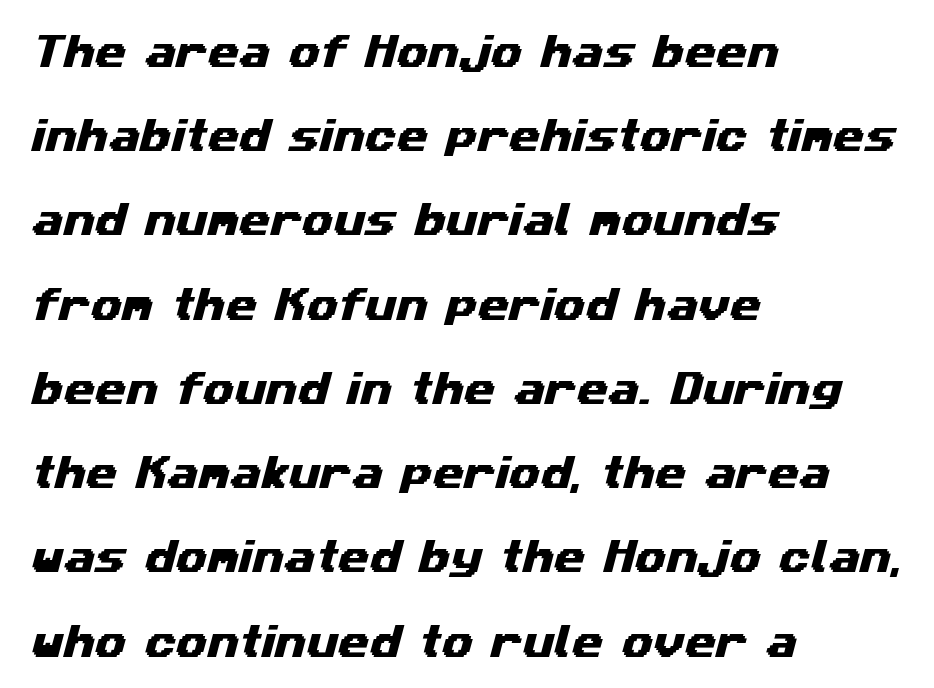
The image shows 36 px wide sans-serif type; set left-aligned, loose line spacing (2.34x), normal letter spacing, not underlined; medium stroke contrast and a medium x-height.
